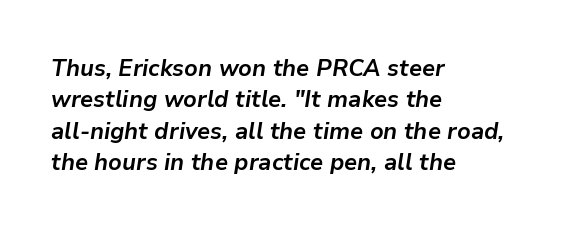
The image shows 24 px bold type, italic (leaning right); set left-aligned, normal line spacing (1.31x), normal letter spacing, not underlined.
